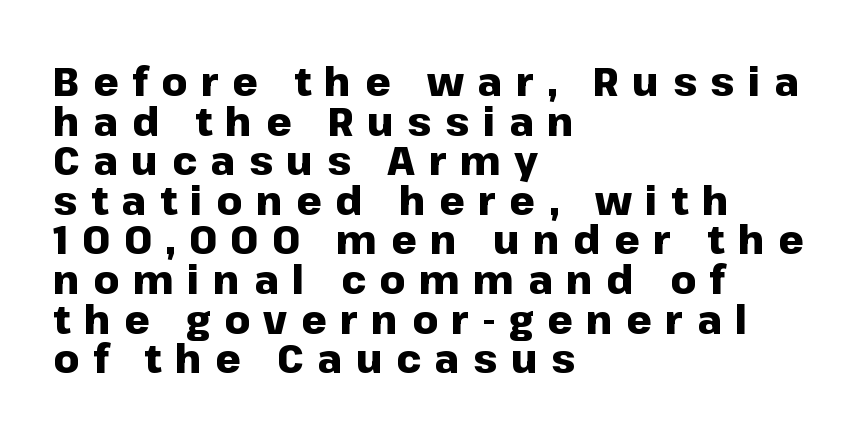
The image shows 40 px heavy sans-serif type, upright; set left-aligned, tight line spacing (0.99x), unusually wide letter spacing (+0.34 em), not underlined; low stroke contrast and a medium x-height.
